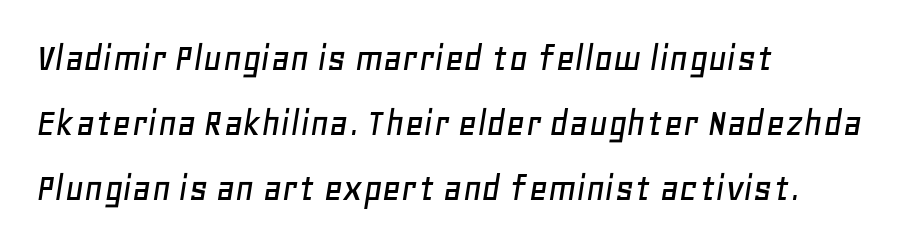
Q: Is the text italic (slanted)? A: Yes, it leans right by about 11 degrees.
Q: Is the text underlined? A: No.
Q: How is the paragraph aligned? A: Left-aligned.
Q: Is the spacing between letters normal or unusually wide? A: Normal.
Q: Is the spacing between lines tight, normal or loose? A: Normal.
Q: Width (condensed, normal, or wide)? A: Normal.
Q: Stroke contrast? A: Low.
Q: x-height? A: Large.
Q: Monospaced? A: No.
